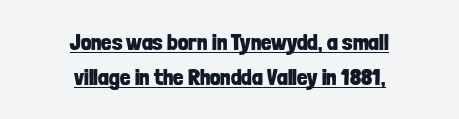
{"italic": "no", "bold": "yes", "underline": "yes", "align": "center", "line_spacing": "normal", "line_spacing_ratio": 1.52, "letter_spacing": "normal", "letter_spacing_em": 0.0, "glyph_px": 23}
